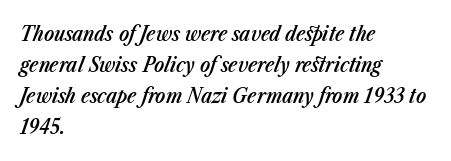
Q: Is the text bold? A: Semi-bold.
Q: Is the text italic (slanted)? A: Yes, it leans right by about 23 degrees.
Q: Is the text underlined? A: No.
Q: How is the paragraph aligned? A: Left-aligned.
Q: Is the spacing between letters normal or unusually wide? A: Normal.
Q: Is the spacing between lines tight, normal or loose? A: Normal.
